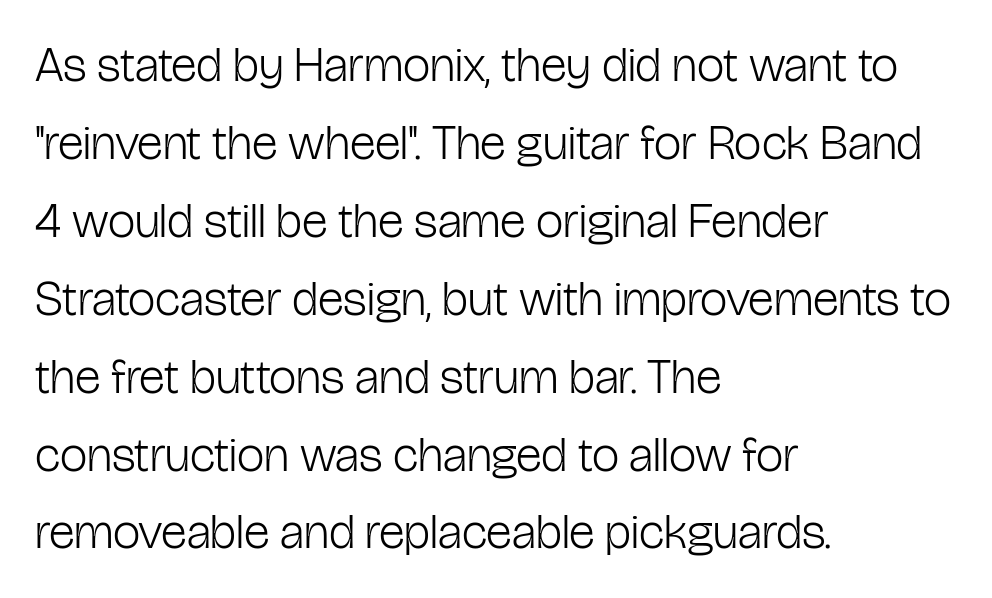
The image shows 49 px light, condensed sans-serif type, upright; set left-aligned, normal line spacing (1.59x), normal letter spacing, not underlined; low stroke contrast and a medium x-height.
